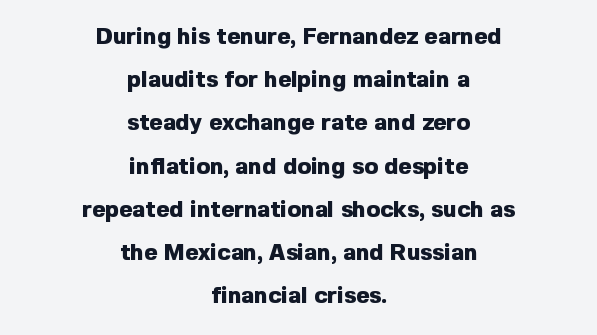
The image shows 23 px bold type, upright; set centered, line spacing 1.88x, normal letter spacing, not underlined.
